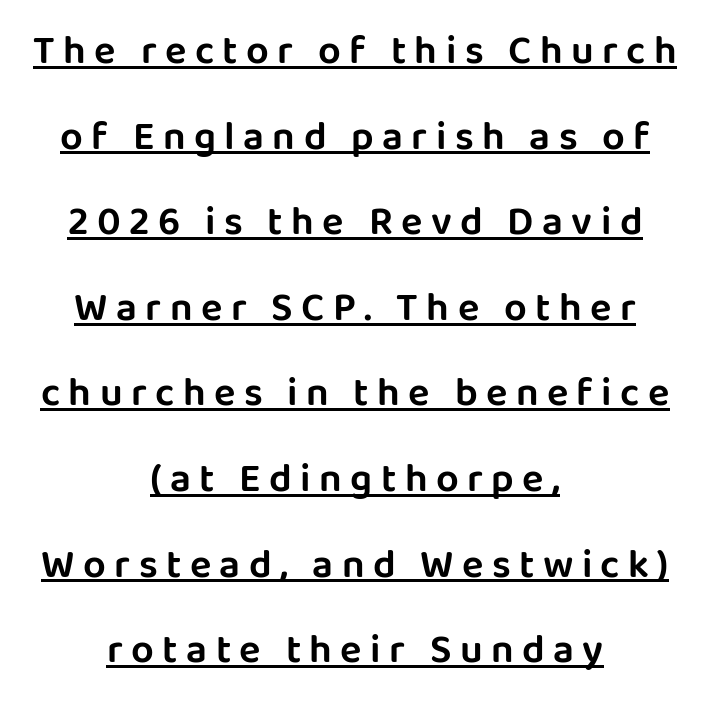
The image shows 40 px sans-serif type, upright; set centered, loose line spacing (2.14x), unusually wide letter spacing (+0.21 em), underlined; low stroke contrast and a large x-height.
